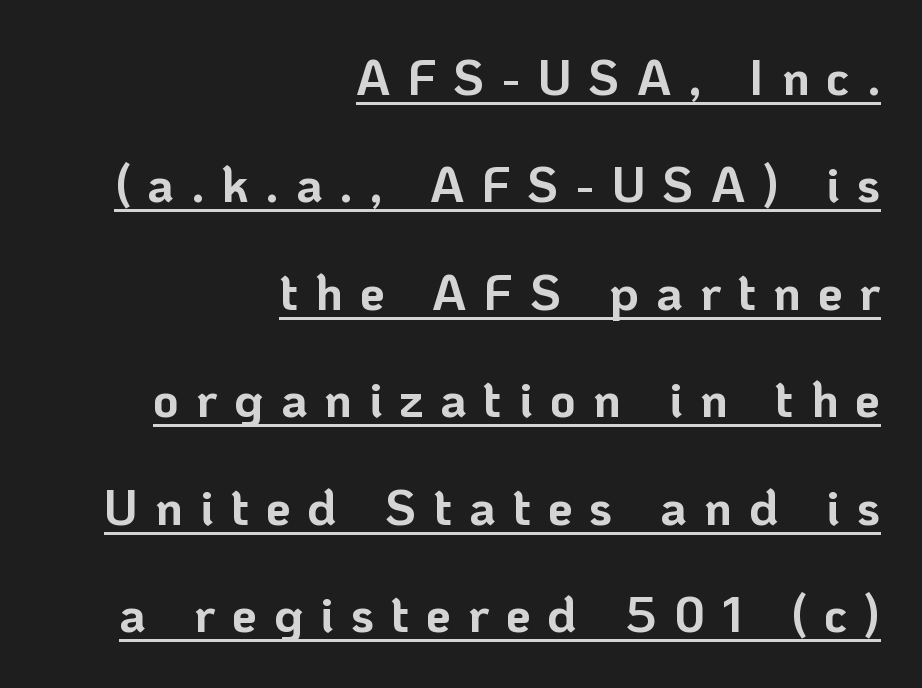
Q: Is the text bold? A: Yes.
Q: Is the text italic (slanted)? A: No, it is upright.
Q: Is the typeface a serif or a sans-serif typeface? A: Sans-serif.
Q: Is the text underlined? A: Yes.
Q: How is the paragraph aligned? A: Right-aligned.
Q: Is the spacing between letters normal or unusually wide? A: Unusually wide.
Q: Is the spacing between lines tight, normal or loose? A: Loose.
Q: Width (condensed, normal, or wide)? A: Normal.
Q: Stroke contrast? A: Low.
Q: x-height? A: Medium.
Q: Monospaced? A: No.
